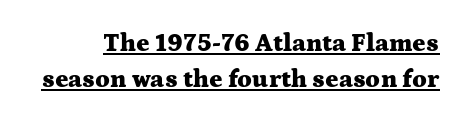
Decoration check: the copy is underlined. Its strokes are broad and dark, the hallmark of bold type. The lettering holds an erect, upright posture throughout. Horizontal bands of white between lines are of average thickness. Is the letter spacing exaggerated? No — it looks like the ordinary default.
